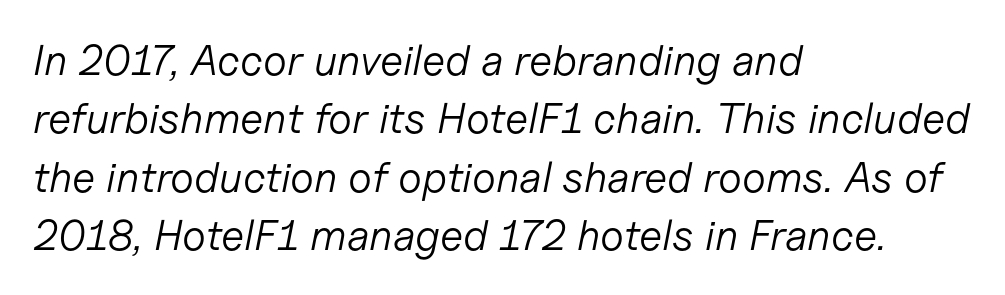
Q: Is the text bold? A: No.
Q: Is the text italic (slanted)? A: Yes, it leans right by about 11 degrees.
Q: Is the text underlined? A: No.
Q: How is the paragraph aligned? A: Left-aligned.
Q: Is the spacing between letters normal or unusually wide? A: Normal.
Q: Is the spacing between lines tight, normal or loose? A: Normal.
Q: Width (condensed, normal, or wide)? A: Normal.
Q: Stroke contrast? A: Low.
Q: x-height? A: Medium.
Q: Monospaced? A: No.
